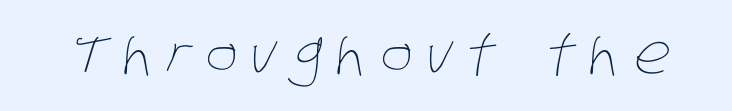
{"bold": "no", "weight": "thin", "width": "condensed", "stroke_contrast": "low", "x_height": "large", "monospaced": "no", "underline": "no", "letter_spacing": "wide", "letter_spacing_em": 0.25, "glyph_px": 54}
